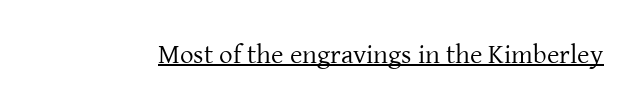
Vertical stems look standard width or narrower in stroke. This sample carries an underscore along the baseline area. Notice how the stems are strictly vertical — no italics here. Spacing between characters is what you'd get straight out of the box.
